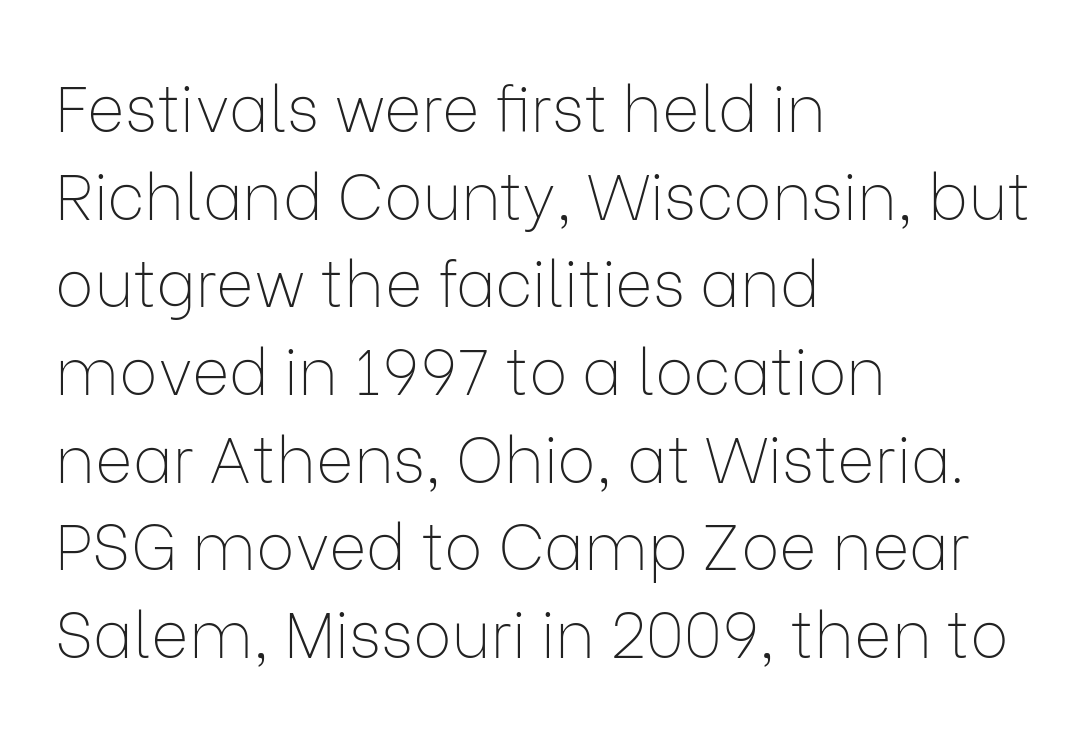
{"serif": "no", "italic": "no", "bold": "no", "weight": "thin", "width": "normal", "stroke_contrast": "low", "x_height": "medium", "monospaced": "no", "underline": "no", "align": "left", "line_spacing": "normal", "line_spacing_ratio": 1.37, "letter_spacing": "normal", "letter_spacing_em": 0.0, "glyph_px": 64}
